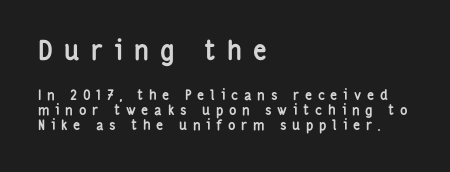
The image shows 27 px bold type, upright; set left-aligned, tight line spacing (1.07x), unusually wide letter spacing (+0.41 em), not underlined; the first (top) block is 1.93x larger.
